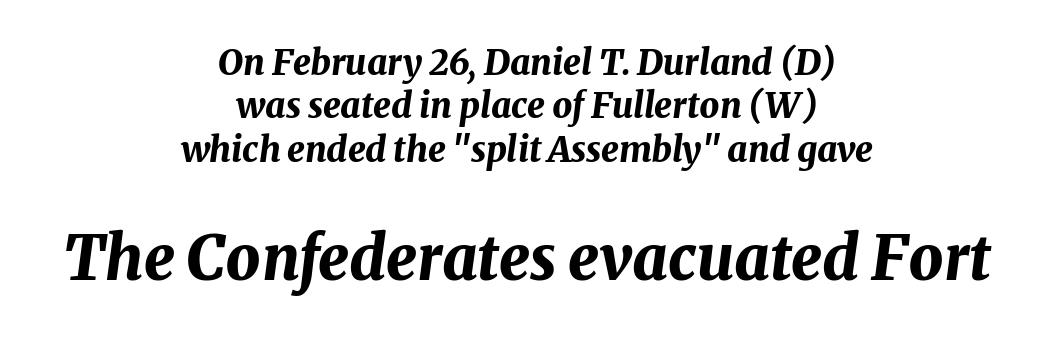
Q: Is the text bold? A: Yes.
Q: Is the text italic (slanted)? A: Yes, it leans right by about 8 degrees.
Q: Is the text underlined? A: No.
Q: How is the paragraph aligned? A: Centered.
Q: Is the spacing between letters normal or unusually wide? A: Normal.
Q: Which block of text is set in a larger size, the first (top) or the second (bottom)? A: The second (bottom) one.
Q: Width (condensed, normal, or wide)? A: Normal.
Q: Stroke contrast? A: Medium.
Q: x-height? A: Medium.
Q: Monospaced? A: No.
